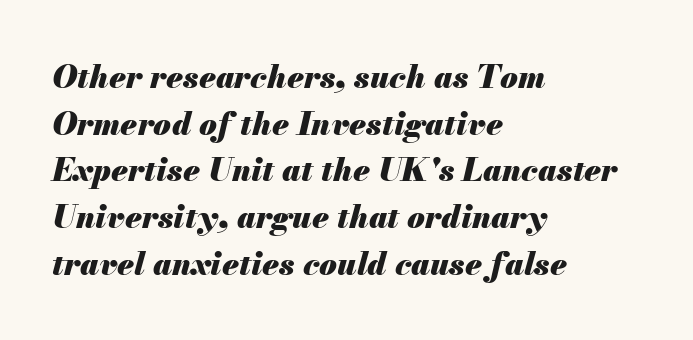
Short and long lines alike share a common starting point at left. The line-height multiplier appears to be the usual default. Is this a fixed-width face? No — the glyphs have proportional, varying widths. Looking at the ascenders, they clearly lean. Nobody touched the tracking dial on this one. The font is running at its bold setting.
